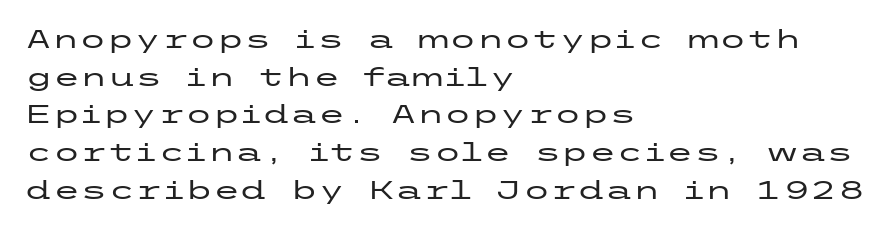
Q: Is the text italic (slanted)? A: No, it is upright.
Q: Is the text underlined? A: No.
Q: How is the paragraph aligned? A: Left-aligned.
Q: Is the spacing between letters normal or unusually wide? A: Normal.
Q: Is the spacing between lines tight, normal or loose? A: Normal.
